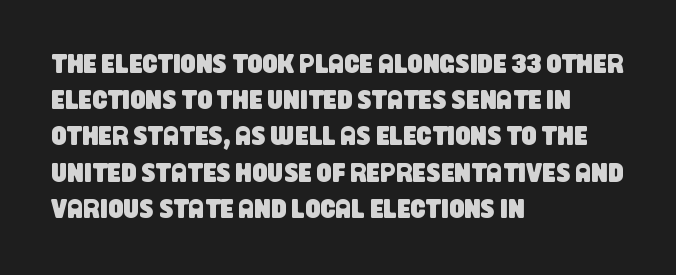
Is the block centered? No — it sits flush against the left margin. Regular leading. Any mark beneath the type? The region is blank. Between one letter and the next there's only the usual sliver of space.
